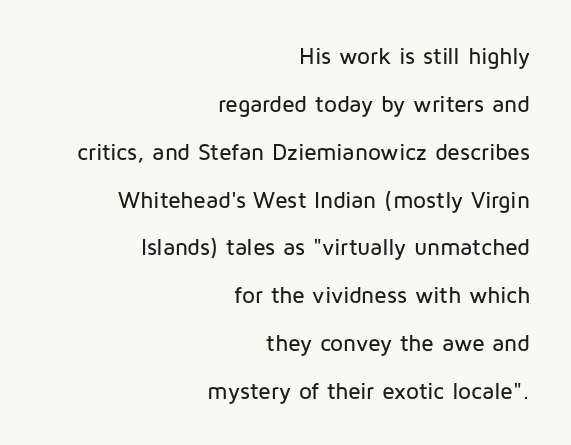
Each new line begins a long way beneath the previous one. A flush-right, rag-left setting is used for this passage. The letters stand straight up with perfectly vertical stems. The face used here is rendered with its standard letterfit. Decoration check: the copy has no underline.
